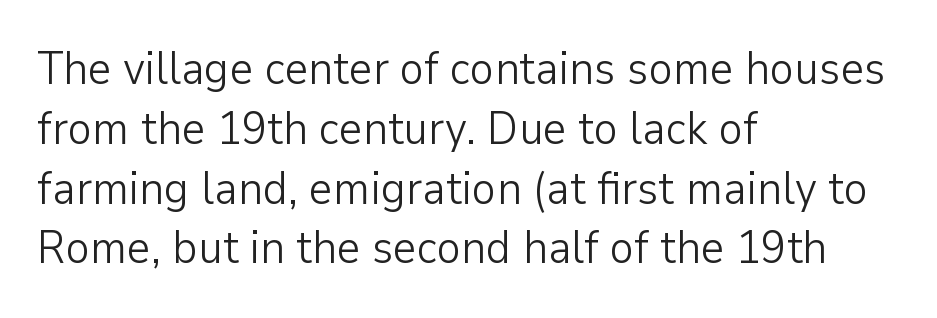
The image shows 46 px light sans-serif type, upright; set left-aligned, normal line spacing (1.3x), normal letter spacing, not underlined; low stroke contrast and a medium x-height.
